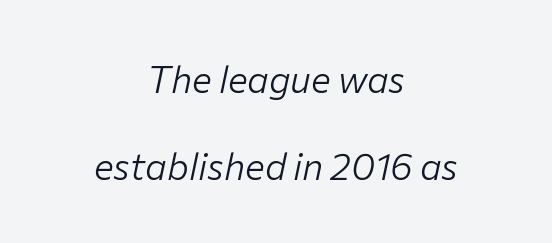
Line starts and ends both wander, symmetrically. Horizontal bands of white between lines are thick stripes. In terms of letterspacing, this is plain default setting. The rendering uses natural spacing where letterforms have individual widths.
